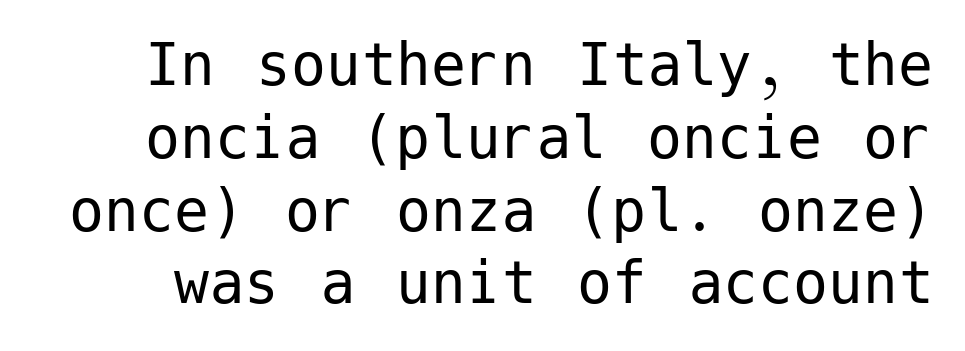
Q: Is the text bold? A: No.
Q: Is the text italic (slanted)? A: No, it is upright.
Q: Is the typeface a serif or a sans-serif typeface? A: Sans-serif.
Q: Is the text underlined? A: No.
Q: Is the spacing between letters normal or unusually wide? A: Normal.
Q: Is the spacing between lines tight, normal or loose? A: Tight.
Q: Width (condensed, normal, or wide)? A: Normal.
Q: Stroke contrast? A: Low.
Q: x-height? A: Medium.
